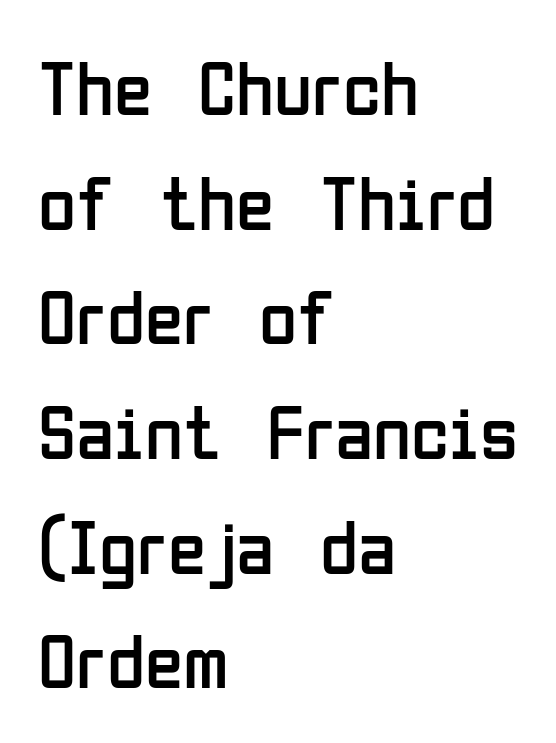
Q: Is the text bold? A: No.
Q: Is the text italic (slanted)? A: No, it is upright.
Q: Is the typeface a serif or a sans-serif typeface? A: Sans-serif.
Q: Is the text underlined? A: No.
Q: How is the paragraph aligned? A: Left-aligned.
Q: Is the spacing between letters normal or unusually wide? A: Normal.
Q: Is the spacing between lines tight, normal or loose? A: Normal.
Q: Width (condensed, normal, or wide)? A: Condensed.
Q: Stroke contrast? A: Low.
Q: x-height? A: Medium.
Q: Monospaced? A: No.
